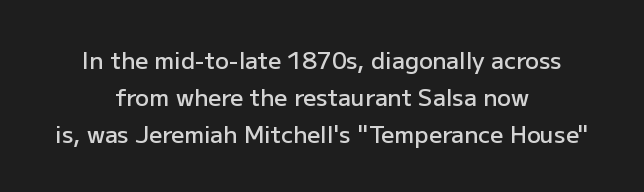
Q: Is the text bold? A: Semi-bold.
Q: Is the text italic (slanted)? A: No, it is upright.
Q: Is the text underlined? A: No.
Q: How is the paragraph aligned? A: Centered.
Q: Is the spacing between letters normal or unusually wide? A: Normal.
Q: Is the spacing between lines tight, normal or loose? A: Normal.
